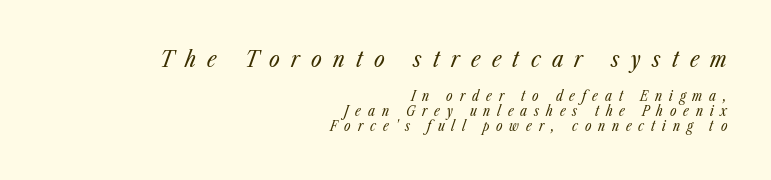
Plain, unruled lines of type. Teacher's note: observe the even right margin — that is flush-right alignment. Between these two stacked blocks, the higher one wins on size. These lines were composed using italics.
